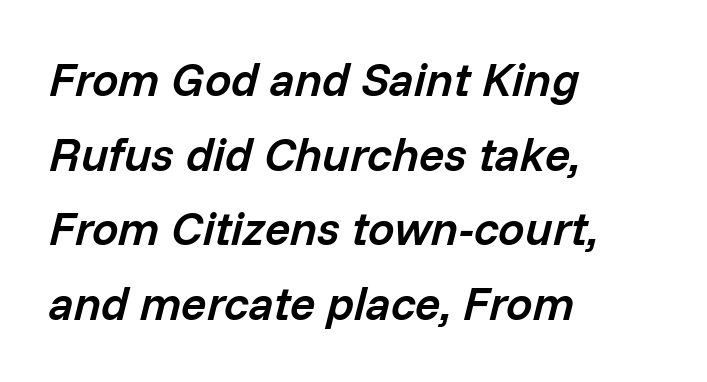
{"italic": "yes", "lean": "right", "slant_degrees": 14, "bold": "semi", "weight": "semibold", "width": "normal", "stroke_contrast": "low", "x_height": "medium", "monospaced": "no", "underline": "no", "align": "left", "line_spacing": "normal", "line_spacing_ratio": 1.59, "letter_spacing": "normal", "letter_spacing_em": 0.0, "glyph_px": 47}
